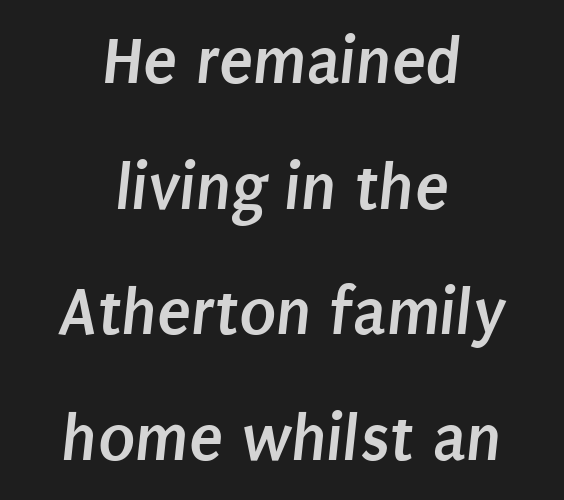
Q: Is the text bold? A: Yes.
Q: Is the typeface a serif or a sans-serif typeface? A: Sans-serif.
Q: Is the text underlined? A: No.
Q: How is the paragraph aligned? A: Centered.
Q: Is the spacing between letters normal or unusually wide? A: Normal.
Q: Width (condensed, normal, or wide)? A: Condensed.
Q: Stroke contrast? A: Low.
Q: x-height? A: Large.
Q: Monospaced? A: No.
